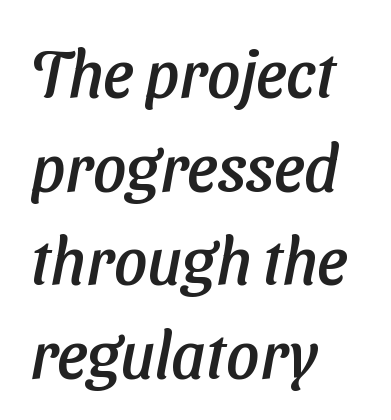
{"serif": "no", "width": "normal", "stroke_contrast": "low", "x_height": "medium", "monospaced": "no", "underline": "no", "align": "left", "line_spacing": "normal", "line_spacing_ratio": 1.44, "letter_spacing": "normal", "letter_spacing_em": 0.0, "glyph_px": 65}
